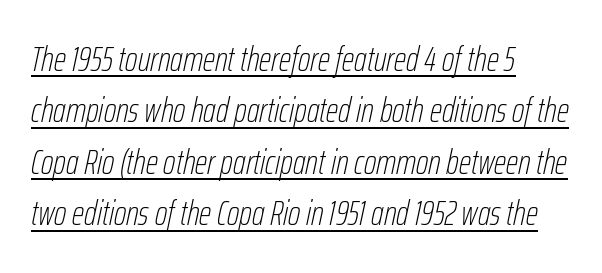
The face used here has a pronounced slope to its letters. Looks like regular typesetting: each glyph gets only the width it needs. The rag falls on the right side of this text block. Each word holds together tightly as a unit, with standard inter-letter gaps.
